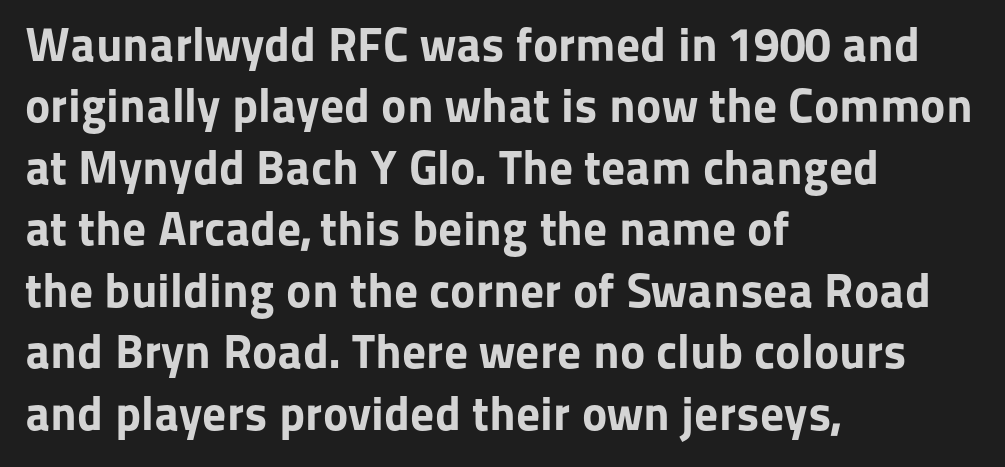
The image shows 48 px bold sans-serif type, upright; set left-aligned, normal line spacing (1.28x), normal letter spacing, not underlined; low stroke contrast and a medium x-height.
